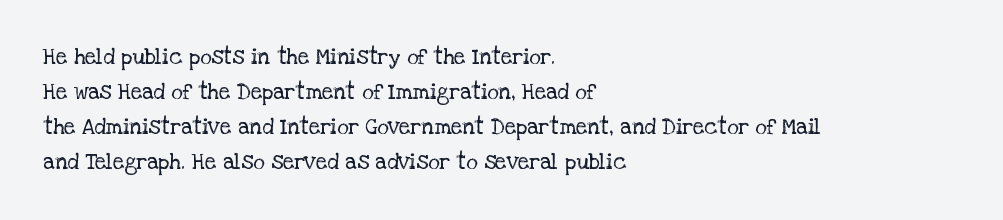
Q: Is the text bold? A: No.
Q: Is the text italic (slanted)? A: No, it is upright.
Q: Is the text underlined? A: No.
Q: How is the paragraph aligned? A: Left-aligned.
Q: Is the spacing between letters normal or unusually wide? A: Normal.
Q: Is the spacing between lines tight, normal or loose? A: Normal.
